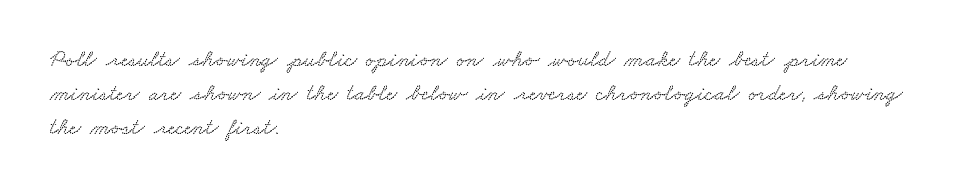
The image shows 23 px text type; set left-aligned, normal line spacing (1.48x), normal letter spacing, not underlined.
